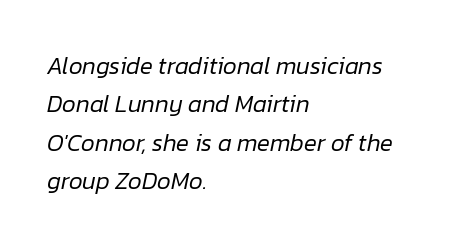
The image shows 24 px text type, italic (leaning right); set left-aligned, normal line spacing (1.6x), normal letter spacing, not underlined.
